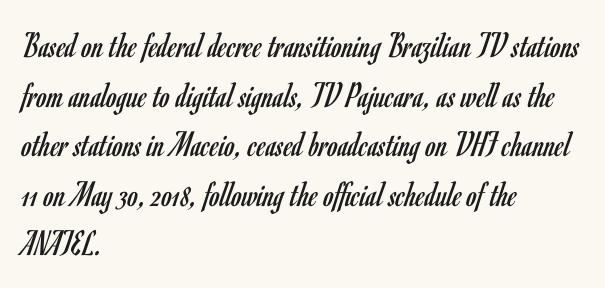
The passage shown is typed in a proportional face where columns would drift. The letters sit at their default tracking, neither squeezed nor spread. Horizontally, the lines are justified to the leading edge only.
